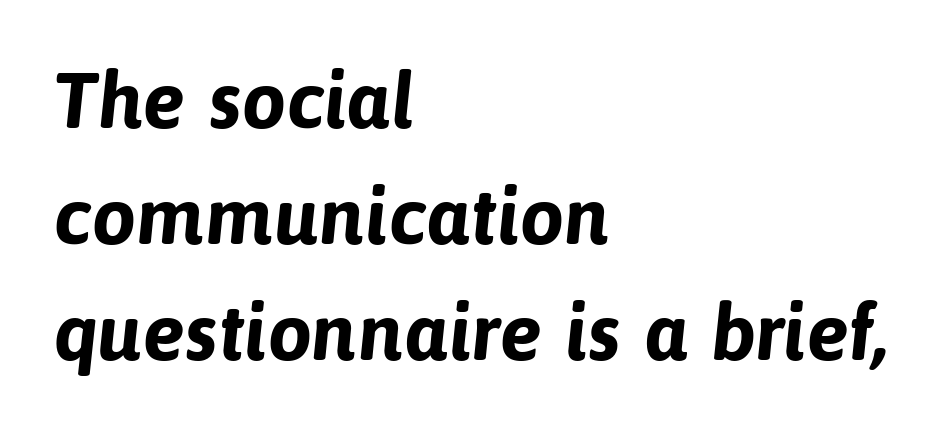
The image shows 79 px bold sans-serif type; set left-aligned, normal line spacing (1.47x), normal letter spacing, not underlined; low stroke contrast and a medium x-height.
